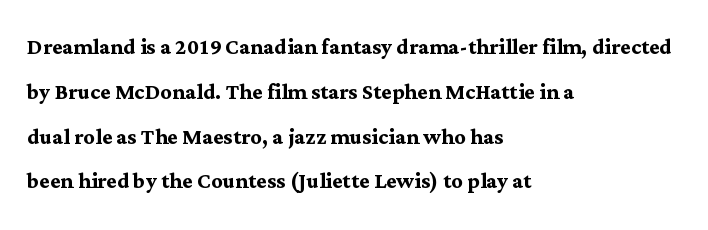
{"serif": "yes", "italic": "no", "bold": "yes", "weight": "semibold", "width": "normal", "stroke_contrast": "medium", "x_height": "medium", "monospaced": "no", "underline": "no", "align": "left", "line_spacing": "normal", "line_spacing_ratio": 1.6, "letter_spacing": "normal", "letter_spacing_em": 0.0, "glyph_px": 28}
